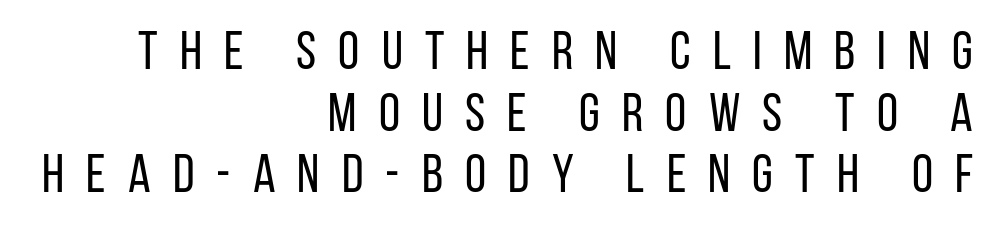
{"serif": "no", "italic": "no", "bold": "no", "weight": "regular", "width": "condensed", "stroke_contrast": "low", "x_height": "large", "monospaced": "no", "underline": "no", "align": "right", "line_spacing": "tight", "line_spacing_ratio": 1.14, "letter_spacing": "wide", "letter_spacing_em": 0.41, "glyph_px": 54}
